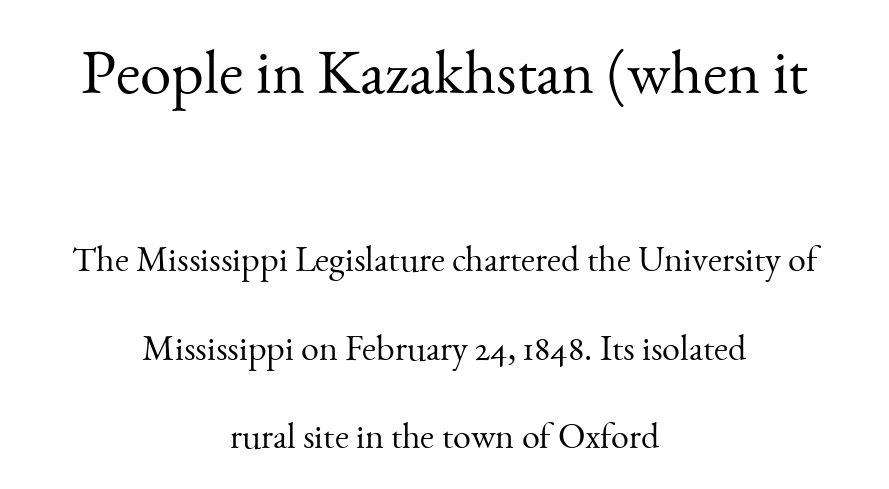
{"serif": "yes", "italic": "no", "bold": "no", "weight": "light", "width": "normal", "stroke_contrast": "medium", "x_height": "small", "monospaced": "no", "underline": "no", "align": "center", "line_spacing": "loose", "line_spacing_ratio": 2.46, "letter_spacing": "normal", "letter_spacing_em": 0.0, "larger_block": "first", "size_ratio": 1.75, "glyph_px": 63}
